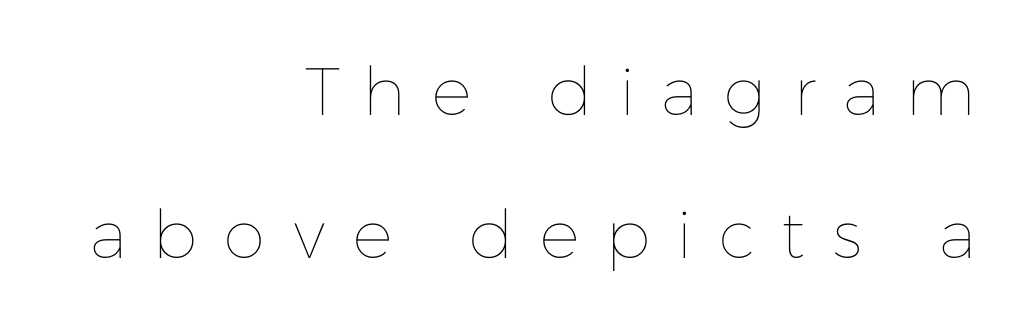
The image shows 67 px thin type, upright; set right-aligned, loose line spacing (2.14x), unusually wide letter spacing (+0.45 em), not underlined; low stroke contrast and a medium x-height.
